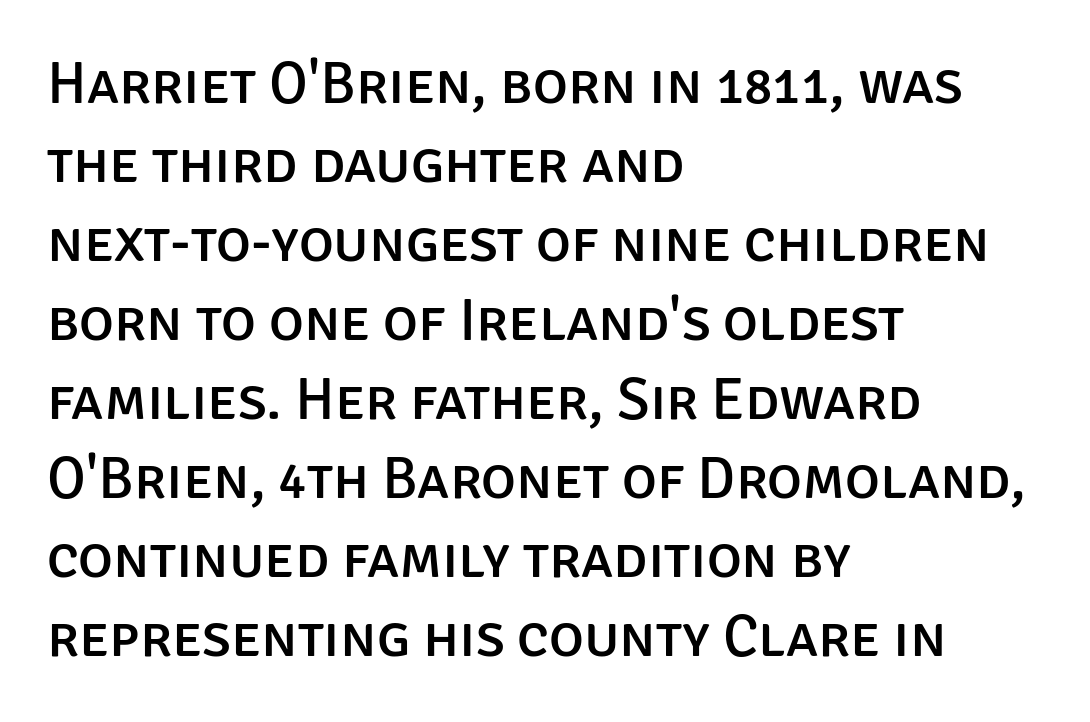
Italic: no, the glyphs are upright roman. Type style note: lacks serifs. Note the varied advance widths — an 'i' is clearly narrower than an 'm'. Horizontal alignment here is leftward, the default for most running prose. The words here are not underlined.
